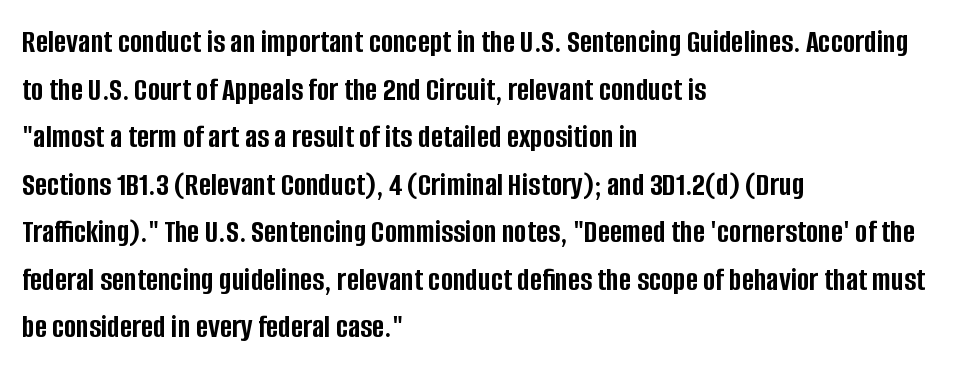
Q: Is the text bold? A: Yes.
Q: Is the text italic (slanted)? A: No, it is upright.
Q: Is the typeface a serif or a sans-serif typeface? A: Sans-serif.
Q: Is the text underlined? A: No.
Q: How is the paragraph aligned? A: Left-aligned.
Q: Is the spacing between letters normal or unusually wide? A: Normal.
Q: Is the spacing between lines tight, normal or loose? A: Normal.
Q: Width (condensed, normal, or wide)? A: Condensed.
Q: Stroke contrast? A: Low.
Q: x-height? A: Large.
Q: Monospaced? A: No.
